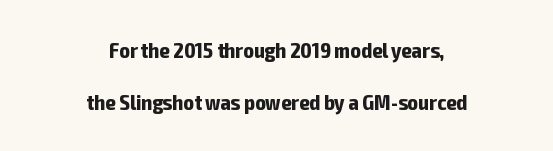
The image shows 22 px bold type, upright; set centered, loose line spacing (2.37x), normal letter spacing, not underlined.
